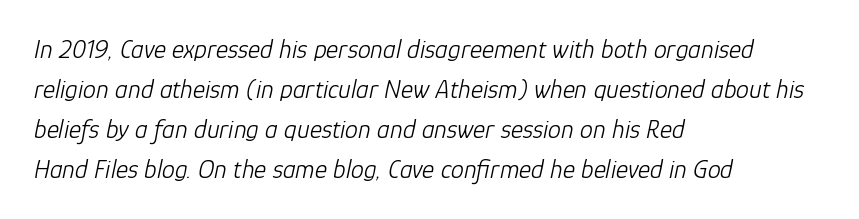
The image shows 26 px text type, italic (leaning right); set left-aligned, normal line spacing (1.54x), normal letter spacing, not underlined.
